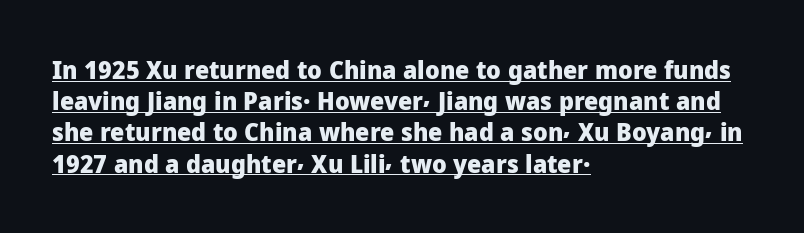
The image shows 25 px bold type, upright; set left-aligned, normal line spacing (1.25x), normal letter spacing, underlined.
